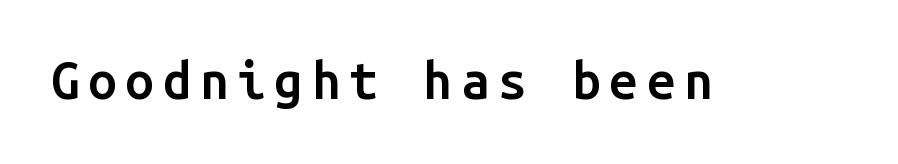
{"serif": "no", "italic": "no", "bold": "semi", "weight": "semibold", "width": "normal", "stroke_contrast": "low", "x_height": "medium", "monospaced": "yes", "underline": "no", "glyph_px": 51}
